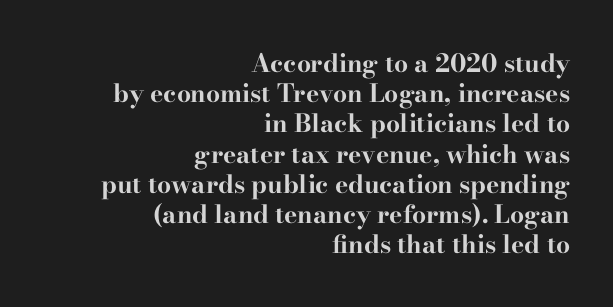
The image shows 25 px bold type, upright; set right-aligned, line spacing 1.21x, normal letter spacing, not underlined.
